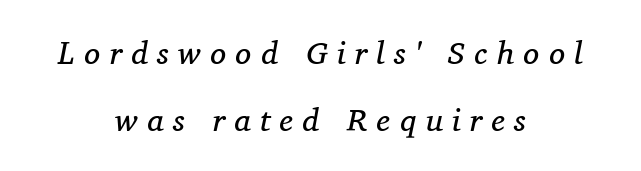
Q: Is the text bold? A: No.
Q: Is the text italic (slanted)? A: Yes, it leans right by about 11 degrees.
Q: Is the typeface a serif or a sans-serif typeface? A: Serif.
Q: Is the text underlined? A: No.
Q: How is the paragraph aligned? A: Centered.
Q: Is the spacing between letters normal or unusually wide? A: Unusually wide.
Q: Is the spacing between lines tight, normal or loose? A: Loose.
Q: Width (condensed, normal, or wide)? A: Normal.
Q: Stroke contrast? A: Medium.
Q: x-height? A: Medium.
Q: Monospaced? A: No.
